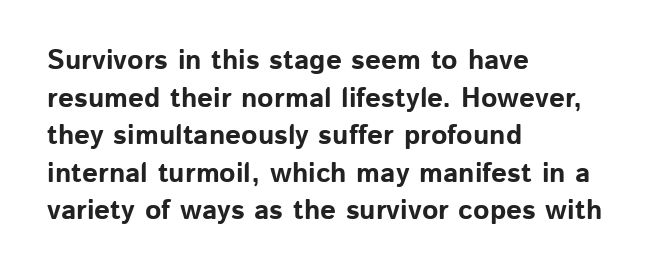
The image shows 28 px bold sans-serif type, upright; set left-aligned, normal line spacing (1.34x), normal letter spacing, not underlined; low stroke contrast and a medium x-height.
